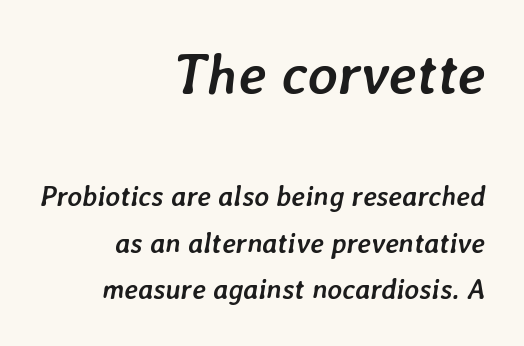
{"italic": "yes", "lean": "right", "slant_degrees": 7, "bold": "yes", "weight": "semibold", "width": "normal", "stroke_contrast": "low", "x_height": "medium", "monospaced": "no", "underline": "no", "align": "right", "line_spacing": "normal", "line_spacing_ratio": 1.66, "letter_spacing": "normal", "letter_spacing_em": 0.0, "larger_block": "first", "size_ratio": 2.04, "glyph_px": 57}
